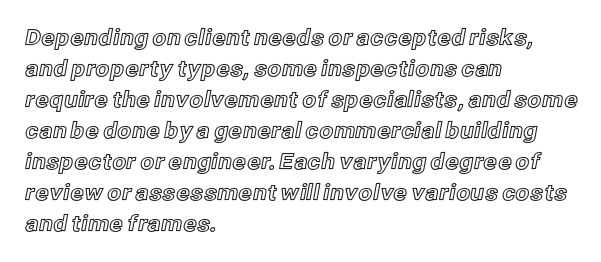
The image shows 22 px text type; set left-aligned, normal line spacing (1.41x), normal letter spacing, not underlined.
